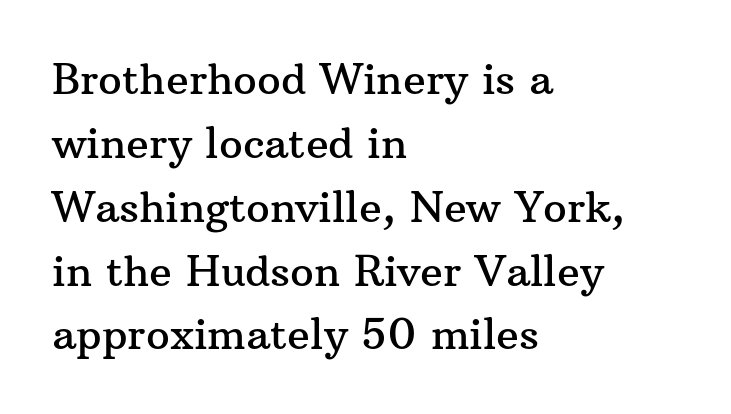
{"serif": "yes", "italic": "no", "width": "normal", "stroke_contrast": "medium", "x_height": "medium", "monospaced": "no", "underline": "no", "align": "left", "line_spacing": "normal", "line_spacing_ratio": 1.52, "letter_spacing": "normal", "letter_spacing_em": 0.0, "glyph_px": 42}
